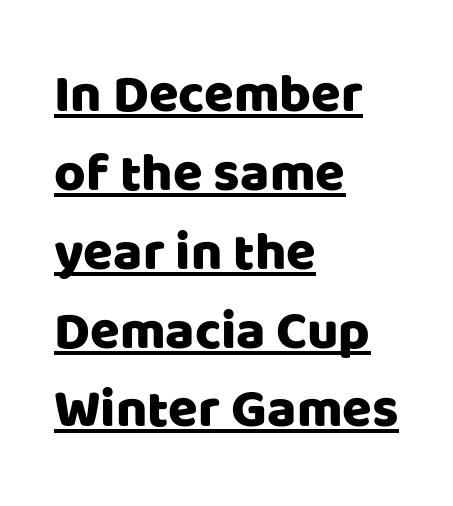
Q: Is the text italic (slanted)? A: No, it is upright.
Q: Is the typeface a serif or a sans-serif typeface? A: Sans-serif.
Q: Is the text underlined? A: Yes.
Q: How is the paragraph aligned? A: Left-aligned.
Q: Is the spacing between letters normal or unusually wide? A: Normal.
Q: Is the spacing between lines tight, normal or loose? A: Normal.
Q: Width (condensed, normal, or wide)? A: Normal.
Q: Stroke contrast? A: Low.
Q: x-height? A: Large.
Q: Monospaced? A: No.
